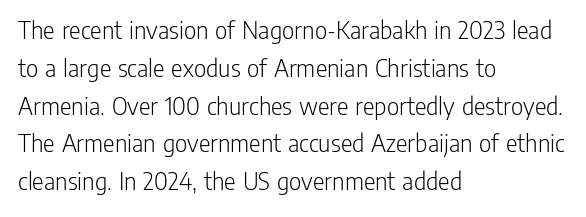
{"italic": "no", "bold": "no", "underline": "no", "align": "left", "line_spacing": "normal", "line_spacing_ratio": 1.4, "letter_spacing": "normal", "letter_spacing_em": 0.0, "glyph_px": 27}
